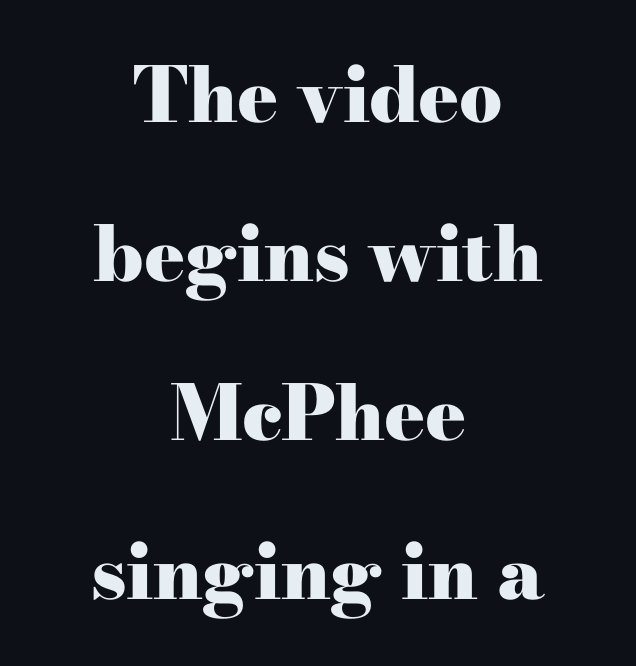
Q: Is the text bold? A: Yes.
Q: Is the text italic (slanted)? A: No, it is upright.
Q: Is the typeface a serif or a sans-serif typeface? A: Serif.
Q: Is the text underlined? A: No.
Q: How is the paragraph aligned? A: Centered.
Q: Is the spacing between letters normal or unusually wide? A: Normal.
Q: Is the spacing between lines tight, normal or loose? A: Loose.
Q: Width (condensed, normal, or wide)? A: Wide.
Q: Stroke contrast? A: High.
Q: x-height? A: Small.
Q: Monospaced? A: No.
